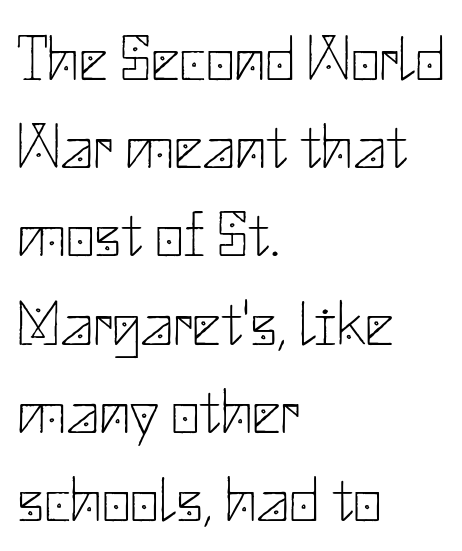
The image shows 63 px thin sans-serif type, upright; set left-aligned, normal line spacing (1.4x), normal letter spacing, not underlined; low stroke contrast and a small x-height.
